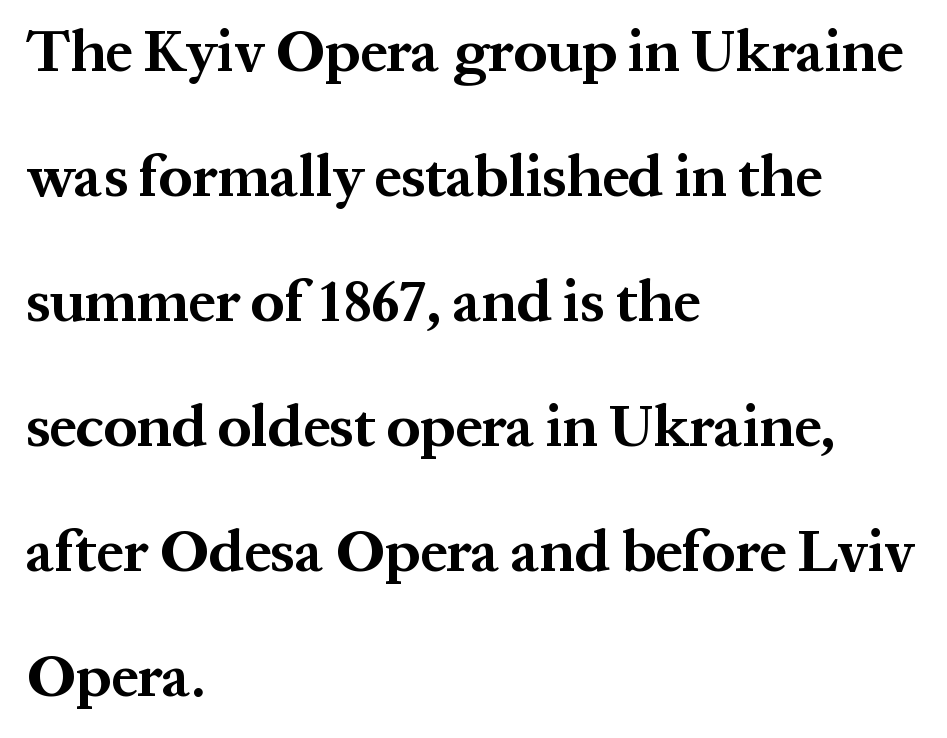
{"serif": "yes", "italic": "no", "bold": "yes", "weight": "bold", "width": "normal", "stroke_contrast": "medium", "x_height": "medium", "monospaced": "no", "underline": "no", "align": "left", "line_spacing": "loose", "line_spacing_ratio": 2.12, "letter_spacing": "normal", "letter_spacing_em": 0.0, "glyph_px": 59}
